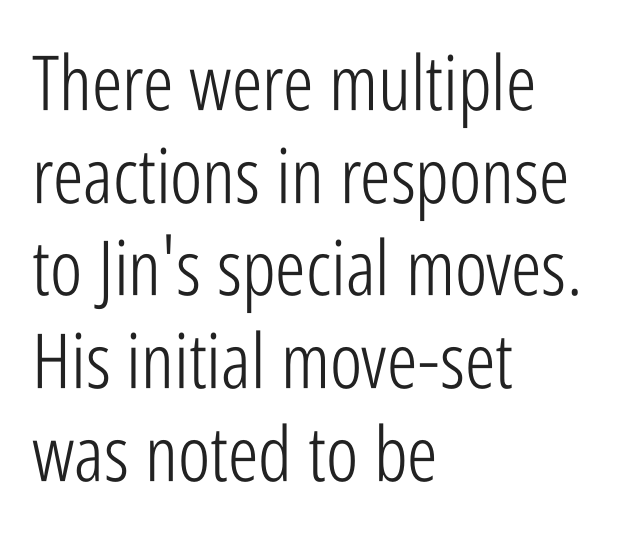
Plain, unruled lines of type. A classic flush-left, rag-right setting is used for this passage. Rendered with straight, roman letterforms. The rendering keeps characters at their native spacing. Does the type have serifs? No, each stem ends abruptly.
